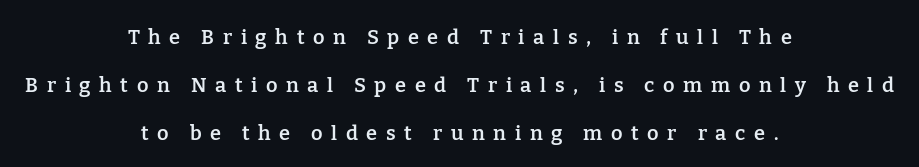
The image shows 20 px text type, upright; set centered, loose line spacing (2.41x), unusually wide letter spacing (+0.43 em), not underlined.
